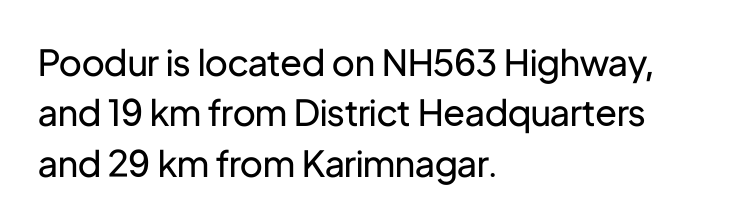
Q: Is the text bold? A: No.
Q: Is the text italic (slanted)? A: No, it is upright.
Q: Is the typeface a serif or a sans-serif typeface? A: Sans-serif.
Q: Is the text underlined? A: No.
Q: How is the paragraph aligned? A: Left-aligned.
Q: Is the spacing between letters normal or unusually wide? A: Normal.
Q: Is the spacing between lines tight, normal or loose? A: Normal.
Q: Width (condensed, normal, or wide)? A: Normal.
Q: Stroke contrast? A: Low.
Q: x-height? A: Medium.
Q: Monospaced? A: No.
